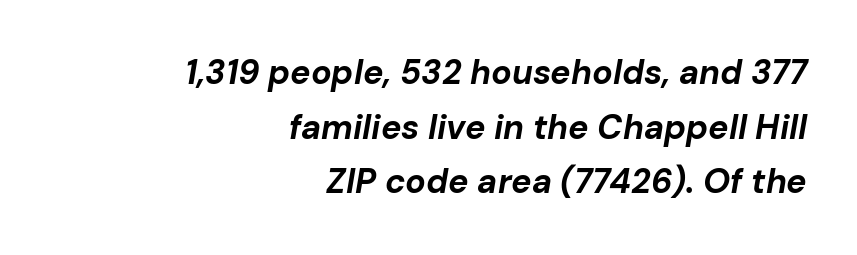
Q: Is the text bold? A: Yes.
Q: Is the text italic (slanted)? A: Yes, it leans right by about 10 degrees.
Q: Is the text underlined? A: No.
Q: How is the paragraph aligned? A: Right-aligned.
Q: Is the spacing between letters normal or unusually wide? A: Normal.
Q: Is the spacing between lines tight, normal or loose? A: Normal.
Q: Width (condensed, normal, or wide)? A: Normal.
Q: Stroke contrast? A: Low.
Q: x-height? A: Medium.
Q: Monospaced? A: No.
